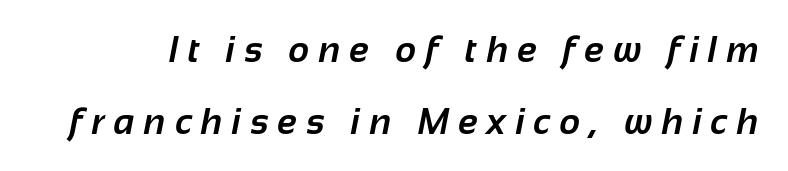
Q: Is the text bold? A: Yes.
Q: Is the typeface a serif or a sans-serif typeface? A: Sans-serif.
Q: Is the text underlined? A: No.
Q: Is the spacing between letters normal or unusually wide? A: Unusually wide.
Q: Is the spacing between lines tight, normal or loose? A: Loose.
Q: Width (condensed, normal, or wide)? A: Normal.
Q: Stroke contrast? A: Low.
Q: x-height? A: Medium.
Q: Monospaced? A: No.
